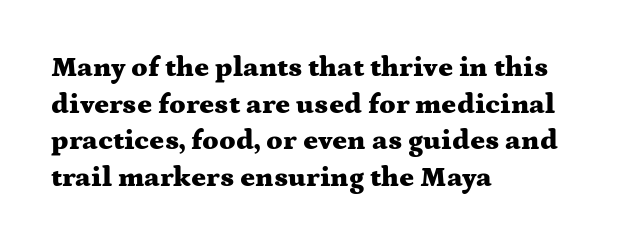
{"serif": "yes", "italic": "no", "bold": "yes", "weight": "heavy", "width": "wide", "stroke_contrast": "medium", "x_height": "medium", "monospaced": "no", "underline": "no", "align": "left", "line_spacing": "normal", "line_spacing_ratio": 1.31, "letter_spacing": "normal", "letter_spacing_em": 0.0, "glyph_px": 28}
